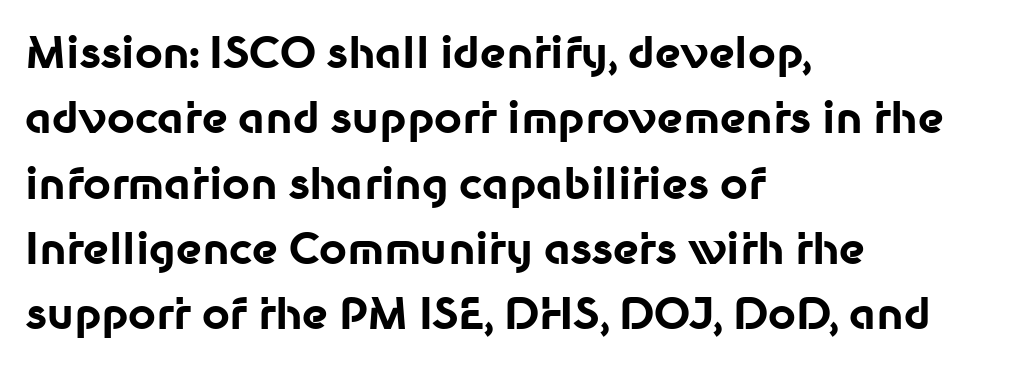
The passage shown has conventional tracking throughout. As a designer I'd log this as weight 700, bold. In terms of leading, this rendering sits right in the middle. What kind of face is this? One without serifs — a sans.
